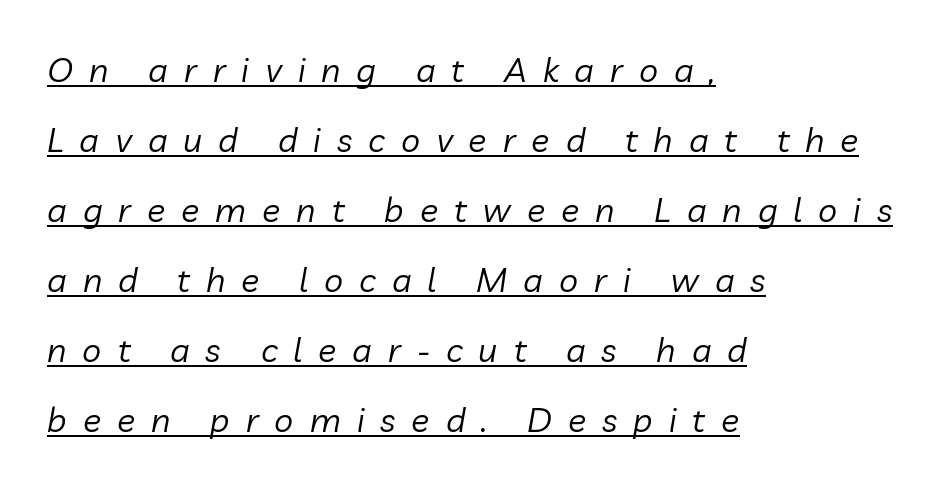
The image shows 34 px regular-weight type, italic (leaning right); set left-aligned, loose line spacing (2.06x), unusually wide letter spacing (+0.47 em), underlined; low stroke contrast and a medium x-height.
